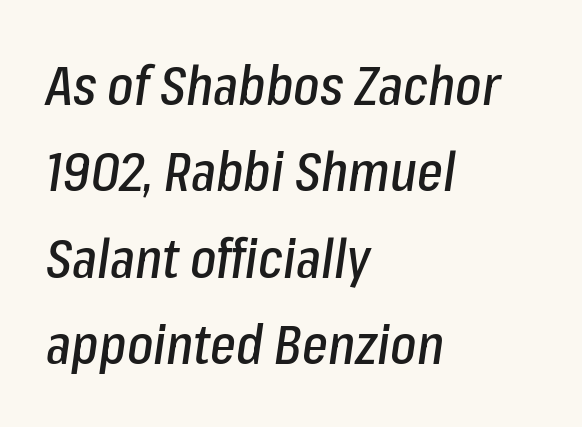
{"italic": "yes", "lean": "right", "slant_degrees": 8, "width": "condensed", "stroke_contrast": "low", "x_height": "medium", "monospaced": "no", "underline": "no", "align": "left", "line_spacing": "normal", "line_spacing_ratio": 1.57, "letter_spacing": "normal", "letter_spacing_em": 0.0, "glyph_px": 55}
